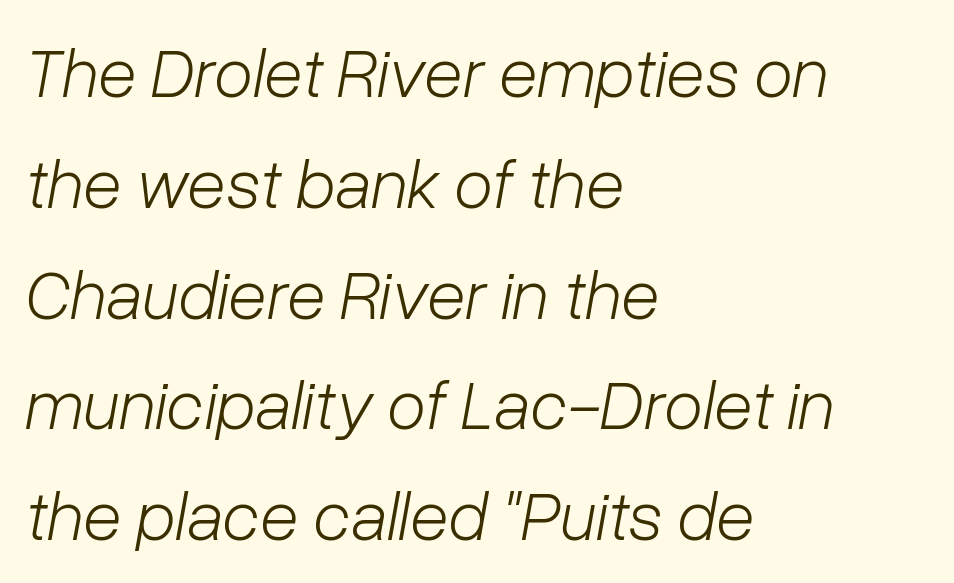
Q: Is the text bold? A: No.
Q: Is the text italic (slanted)? A: Yes, it leans right by about 10 degrees.
Q: Is the text underlined? A: No.
Q: How is the paragraph aligned? A: Left-aligned.
Q: Is the spacing between letters normal or unusually wide? A: Normal.
Q: Is the spacing between lines tight, normal or loose? A: Normal.
Q: Width (condensed, normal, or wide)? A: Normal.
Q: Stroke contrast? A: Low.
Q: x-height? A: Medium.
Q: Monospaced? A: No.
